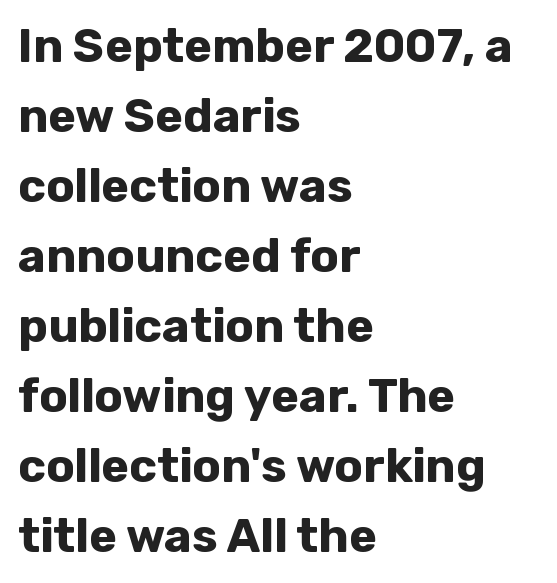
The image shows 47 px bold sans-serif type, upright; set left-aligned, normal line spacing (1.49x), normal letter spacing, not underlined; low stroke contrast and a medium x-height.
